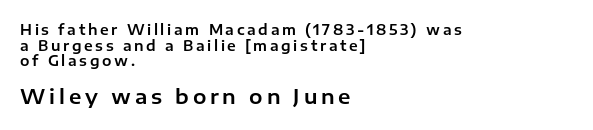
Q: Is the text italic (slanted)? A: No, it is upright.
Q: Is the text underlined? A: No.
Q: How is the paragraph aligned? A: Left-aligned.
Q: Is the spacing between lines tight, normal or loose? A: Tight.
Q: Which block of text is set in a larger size, the first (top) or the second (bottom)? A: The second (bottom) one.
